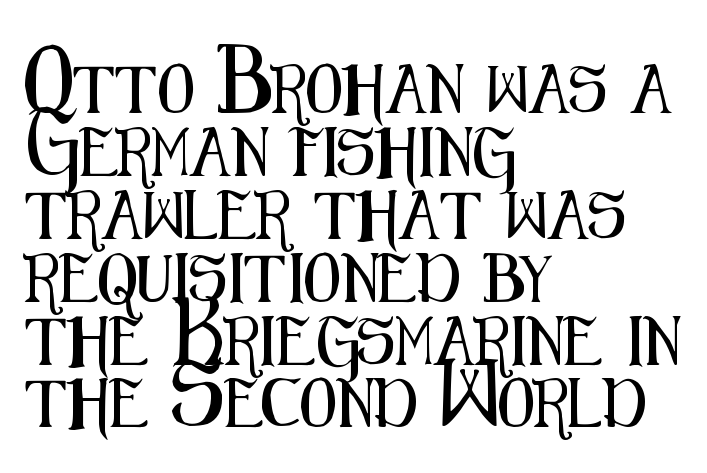
Q: Is the text italic (slanted)? A: No, it is upright.
Q: Is the text underlined? A: No.
Q: How is the paragraph aligned? A: Left-aligned.
Q: Is the spacing between letters normal or unusually wide? A: Normal.
Q: Is the spacing between lines tight, normal or loose? A: Normal.
Q: Width (condensed, normal, or wide)? A: Condensed.
Q: Stroke contrast? A: Medium.
Q: x-height? A: Medium.
Q: Monospaced? A: No.
